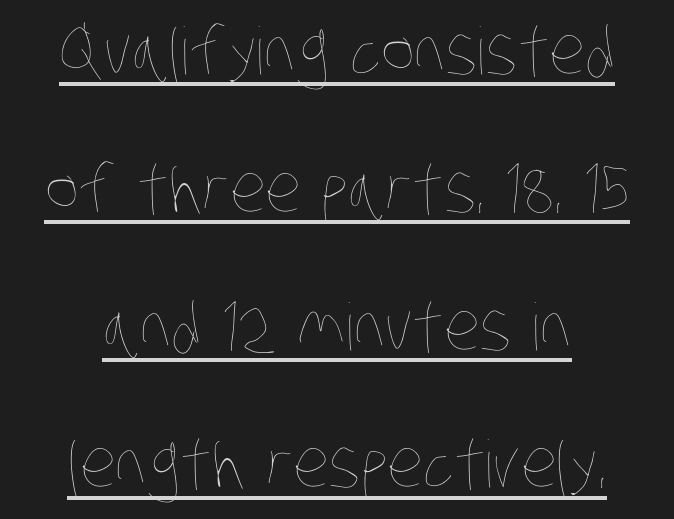
The letters advance in unequal steps, a hallmark of proportional type. No chunkiness to these letters — they're not bold. The horizontal fit of the characters is conventional and even. Underline: present.
